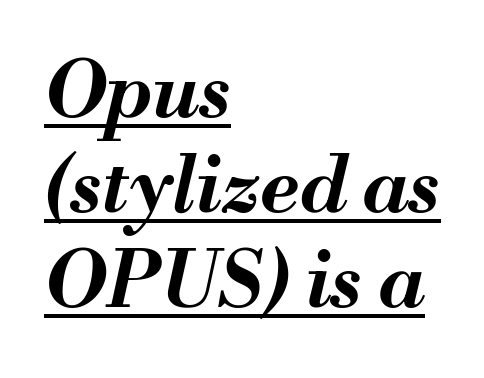
Q: Is the text bold? A: Yes.
Q: Is the text italic (slanted)? A: Yes, it leans right by about 13 degrees.
Q: Is the text underlined? A: Yes.
Q: How is the paragraph aligned? A: Left-aligned.
Q: Is the spacing between letters normal or unusually wide? A: Normal.
Q: Width (condensed, normal, or wide)? A: Normal.
Q: Stroke contrast? A: Medium.
Q: x-height? A: Small.
Q: Monospaced? A: No.
